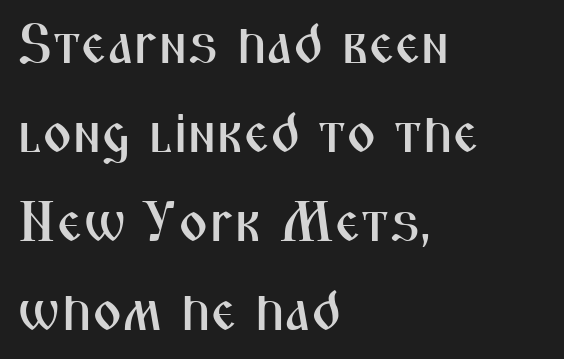
Q: Is the text italic (slanted)? A: No, it is upright.
Q: Is the typeface a serif or a sans-serif typeface? A: Sans-serif.
Q: Is the text underlined? A: No.
Q: How is the paragraph aligned? A: Left-aligned.
Q: Is the spacing between letters normal or unusually wide? A: Normal.
Q: Is the spacing between lines tight, normal or loose? A: Normal.
Q: Width (condensed, normal, or wide)? A: Condensed.
Q: Stroke contrast? A: Medium.
Q: x-height? A: Medium.
Q: Monospaced? A: No.
